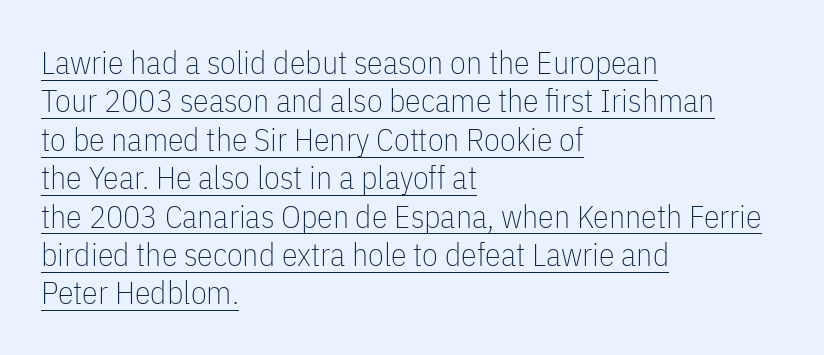
Style check: upright. The rendering anchors every line to the left-hand side. A baseline rule has been typeset under these characters. Does extra space separate the letters? No, they use regular spacing. The typeface has the unassuming heft of standard copy or less.
